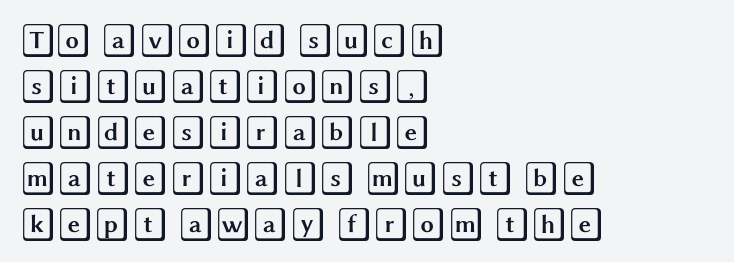
Casual observation: everything's shoved over to the left. Summary of vertical rhythm: regular, with standard interline spacing. The words here are not underlined. Every stem runs plumb, perpendicular to the baseline.
